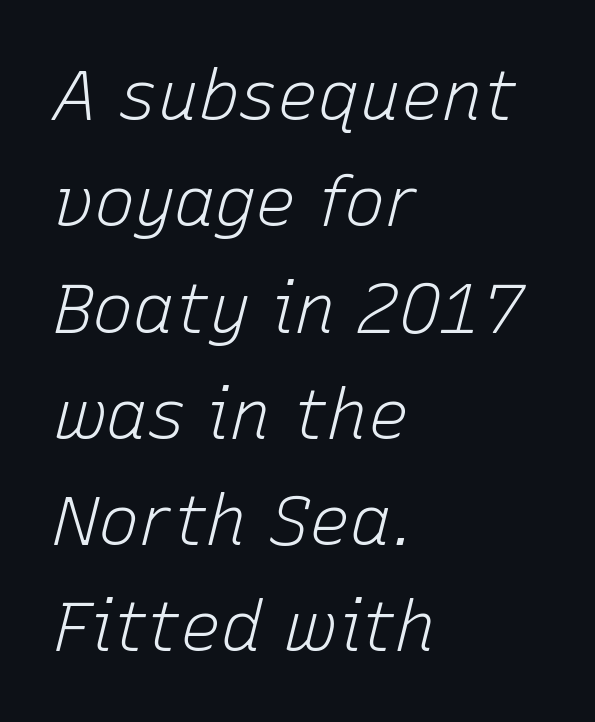
{"italic": "yes", "lean": "right", "slant_degrees": 15, "bold": "no", "weight": "light", "width": "normal", "stroke_contrast": "low", "x_height": "medium", "monospaced": "no", "underline": "no", "align": "left", "line_spacing": "normal", "line_spacing_ratio": 1.54, "letter_spacing": "normal", "letter_spacing_em": 0.0, "glyph_px": 69}
